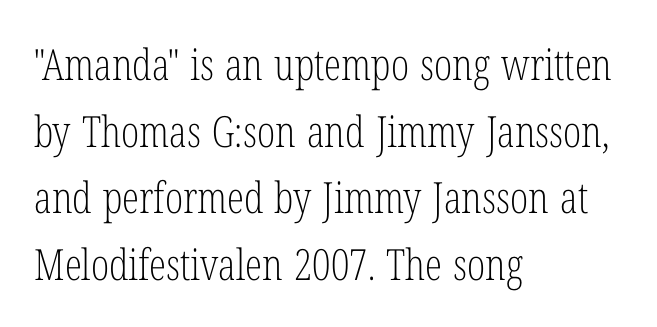
{"serif": "yes", "italic": "no", "bold": "no", "weight": "light", "width": "condensed", "stroke_contrast": "low", "x_height": "medium", "monospaced": "no", "underline": "no", "align": "left", "line_spacing": "normal", "line_spacing_ratio": 1.55, "letter_spacing": "normal", "letter_spacing_em": 0.0, "glyph_px": 43}
